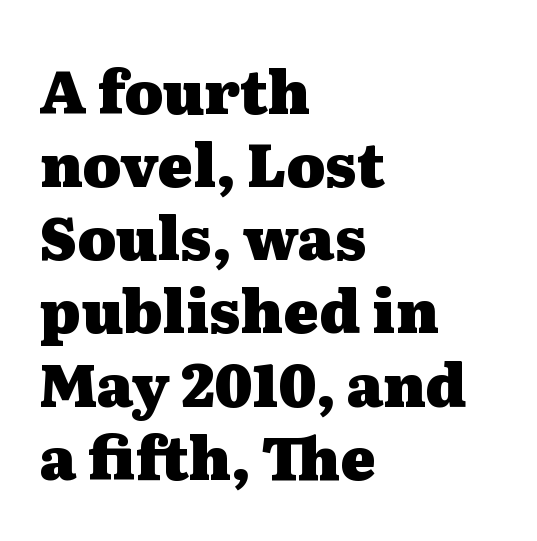
The image shows 59 px heavy, wide serif type, upright; set left-aligned, line spacing 1.24x, normal letter spacing, not underlined; medium stroke contrast and a medium x-height.
